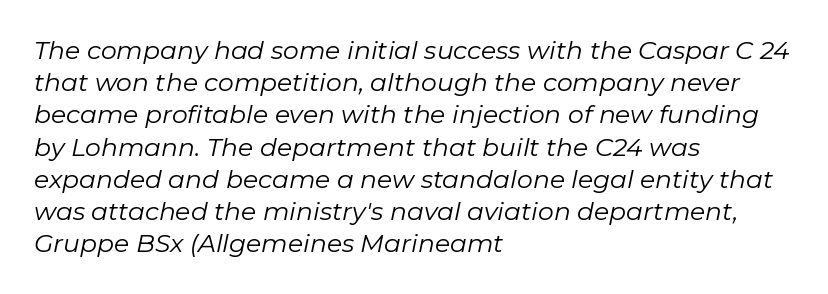
The image shows 25 px text type, italic (leaning right); set left-aligned, normal line spacing (1.29x), normal letter spacing, not underlined.
